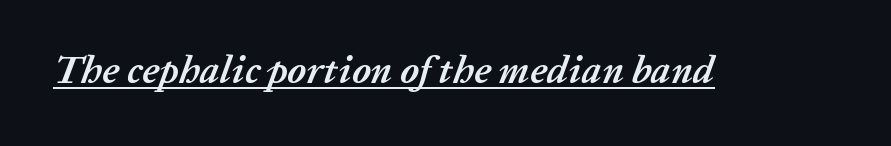
Does the weight exceed regular? Yes, all the way to bold. The horizontal fit of the characters is conventional and even. Looking at the ascenders, they clearly lean. Has an underline been added? It has. Think of a printed novel: that variable character pitch is what you see here.
